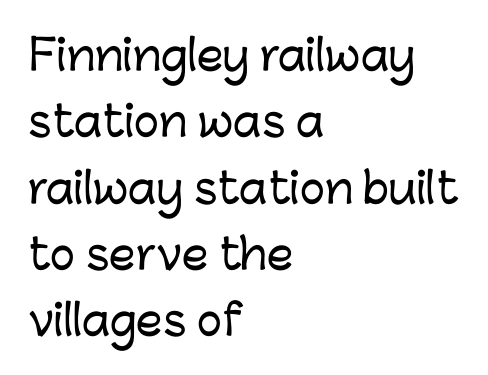
{"serif": "no", "italic": "no", "width": "normal", "stroke_contrast": "low", "x_height": "medium", "monospaced": "no", "underline": "no", "align": "left", "line_spacing": "normal", "line_spacing_ratio": 1.58, "letter_spacing": "normal", "letter_spacing_em": 0.0, "glyph_px": 42}
